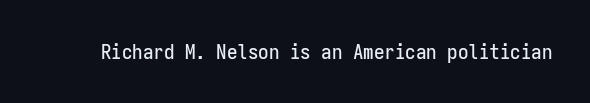
The image shows 21 px text type, upright; set normal letter spacing, not underlined.
